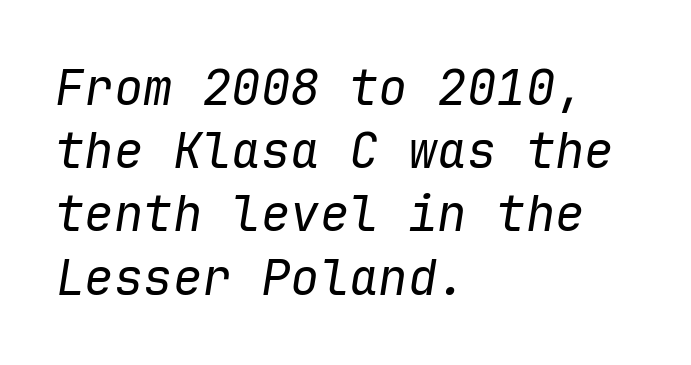
Every character here occupies the same horizontal width, giving the sample a typewriter-like rhythm. Italic: yes, the glyphs are oblique. Stem width sits at or under what a default text font uses. Each word holds together tightly as a unit, with standard inter-letter gaps. The foot of each line stays bare and open.
